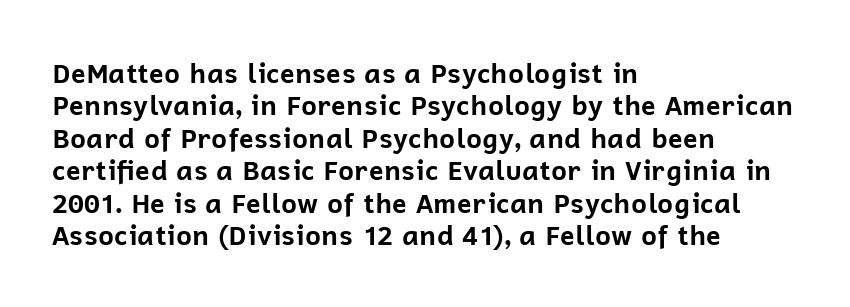
Q: Is the text bold? A: Yes.
Q: Is the text italic (slanted)? A: No, it is upright.
Q: Is the text underlined? A: No.
Q: How is the paragraph aligned? A: Left-aligned.
Q: Is the spacing between letters normal or unusually wide? A: Normal.
